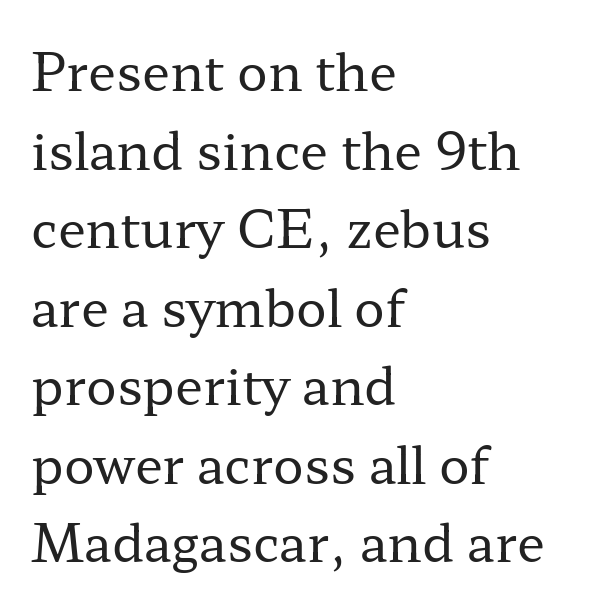
Has an underline been added? It has not. Ordinary non-slanted type is in use. Short and long lines alike share a common starting point at left. This reads as an unemphasized weight, regular at the heaviest.
